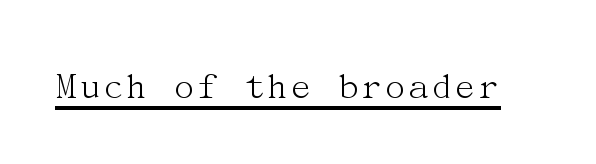
{"serif": "yes", "italic": "no", "bold": "no", "weight": "light", "width": "normal", "stroke_contrast": "medium", "x_height": "medium", "underline": "yes", "letter_spacing": "normal", "letter_spacing_em": 0.0, "glyph_px": 40}
